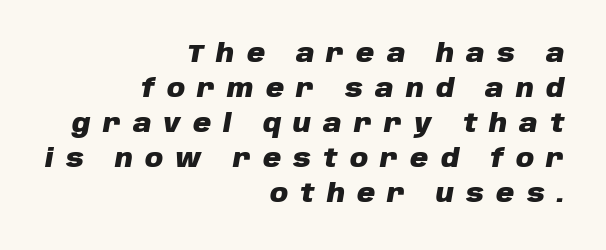
Rule under the text: the space is simply empty. Observe the wide spacing: letters keep a clear distance from each other. In terms of posture, this sample is oblique. Quick note: interline space is typical. These lines carry a lot of weight — the face is fully bold. Visually the block forms a straight wall on the right and a jagged coastline on the left.
